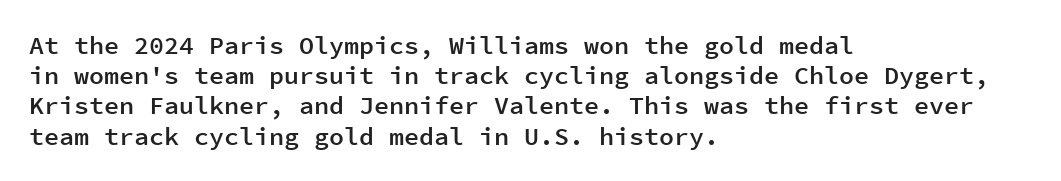
Q: Is the text bold? A: Semi-bold.
Q: Is the text italic (slanted)? A: No, it is upright.
Q: Is the text underlined? A: No.
Q: How is the paragraph aligned? A: Left-aligned.
Q: Is the spacing between letters normal or unusually wide? A: Normal.
